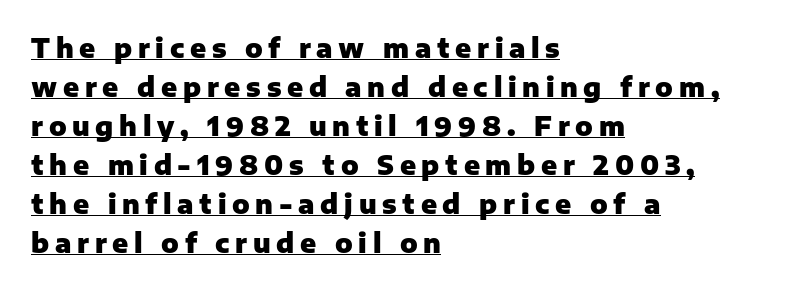
Q: Is the text bold? A: Yes.
Q: Is the text italic (slanted)? A: No, it is upright.
Q: Is the text underlined? A: Yes.
Q: How is the paragraph aligned? A: Left-aligned.
Q: Is the spacing between letters normal or unusually wide? A: Unusually wide.
Q: Is the spacing between lines tight, normal or loose? A: Normal.
